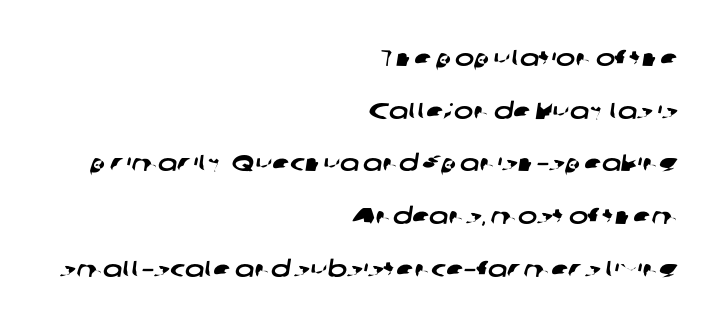
The image shows 23 px text type; set right-aligned, loose line spacing (2.29x), normal letter spacing, not underlined.
